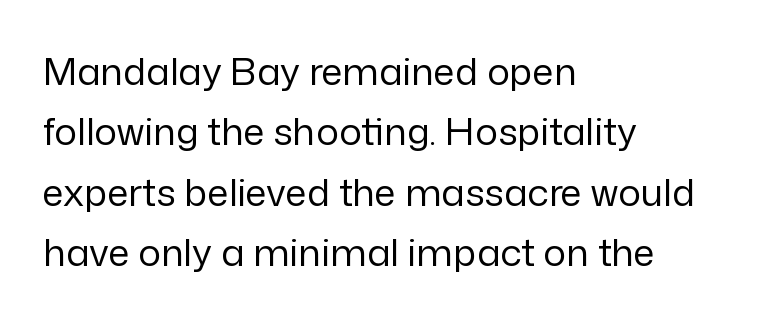
Q: Is the text bold? A: No.
Q: Is the text italic (slanted)? A: No, it is upright.
Q: Is the typeface a serif or a sans-serif typeface? A: Sans-serif.
Q: Is the text underlined? A: No.
Q: How is the paragraph aligned? A: Left-aligned.
Q: Is the spacing between letters normal or unusually wide? A: Normal.
Q: Is the spacing between lines tight, normal or loose? A: Normal.
Q: Width (condensed, normal, or wide)? A: Normal.
Q: Stroke contrast? A: Low.
Q: x-height? A: Medium.
Q: Monospaced? A: No.
